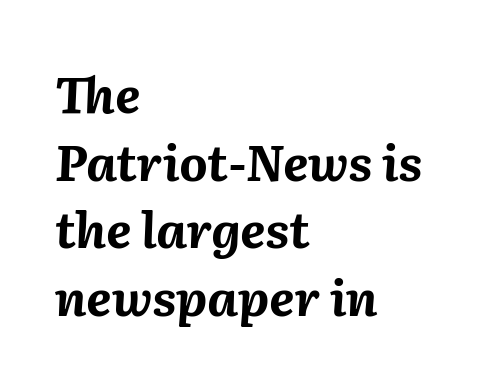
Q: Is the text bold? A: Yes.
Q: Is the text italic (slanted)? A: Yes, it leans right by about 2 degrees.
Q: Is the text underlined? A: No.
Q: How is the paragraph aligned? A: Left-aligned.
Q: Is the spacing between letters normal or unusually wide? A: Normal.
Q: Is the spacing between lines tight, normal or loose? A: Normal.
Q: Width (condensed, normal, or wide)? A: Normal.
Q: Stroke contrast? A: Medium.
Q: x-height? A: Medium.
Q: Monospaced? A: No.
